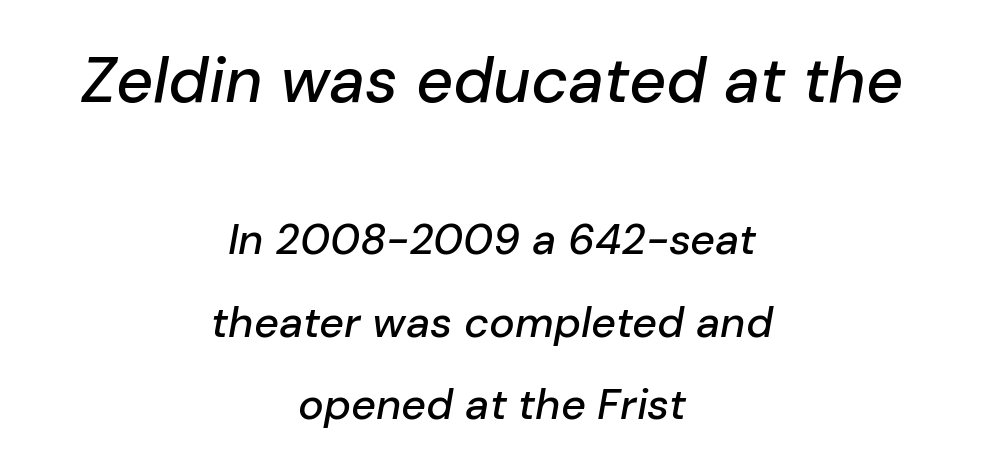
Compare the two chunks: the upper has the greater cap height. Compared with typical body copy, the letter spacing here is the same. This is oblique type, the kind used for emphasis or titles. Neither beginnings nor endings align; midpoints do. This block would shrink considerably if given ordinary leading; it's expanded now. Any mark beneath the type? The region is blank.
